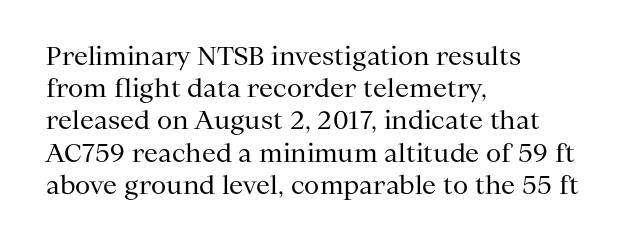
Q: Is the text bold? A: No.
Q: Is the text italic (slanted)? A: No, it is upright.
Q: Is the text underlined? A: No.
Q: How is the paragraph aligned? A: Left-aligned.
Q: Is the spacing between letters normal or unusually wide? A: Normal.
Q: Is the spacing between lines tight, normal or loose? A: Normal.
